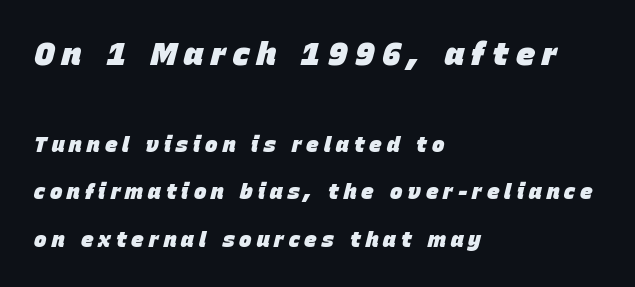
{"italic": "yes", "lean": "right", "slant_degrees": 15, "bold": "yes", "weight": "heavy", "width": "normal", "stroke_contrast": "low", "x_height": "large", "monospaced": "no", "underline": "no", "align": "left", "line_spacing": "loose", "line_spacing_ratio": 2.26, "letter_spacing": "wide", "letter_spacing_em": 0.24, "larger_block": "first", "size_ratio": 1.52, "glyph_px": 32}
